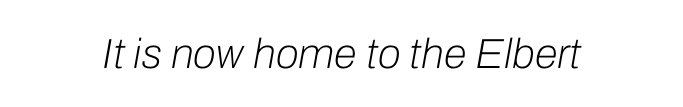
{"italic": "yes", "lean": "right", "slant_degrees": 10, "bold": "no", "weight": "light", "width": "normal", "stroke_contrast": "low", "x_height": "medium", "monospaced": "no", "underline": "no", "align": "center", "letter_spacing": "normal", "letter_spacing_em": 0.0, "glyph_px": 42}
